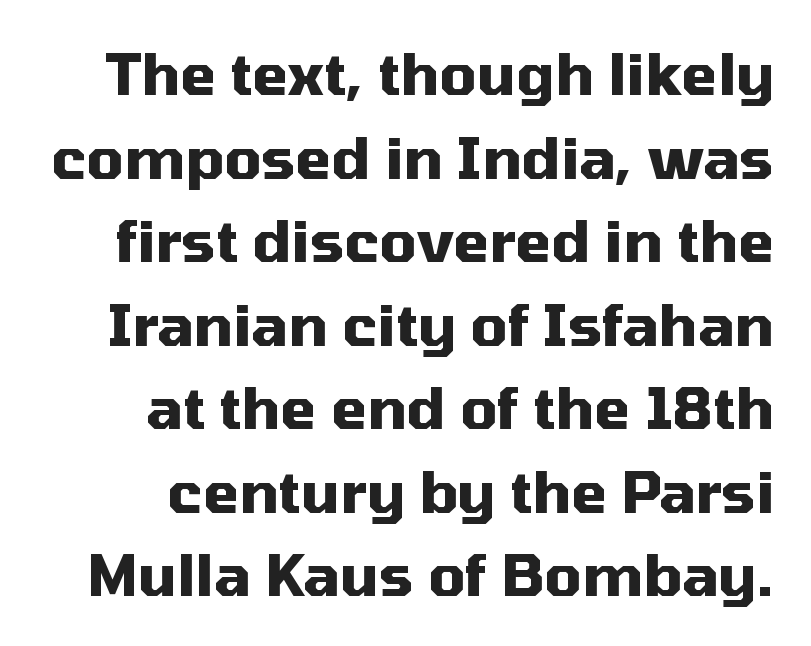
The image shows 58 px heavy sans-serif type, upright; set normal line spacing (1.44x), normal letter spacing, not underlined; medium stroke contrast and a medium x-height.
